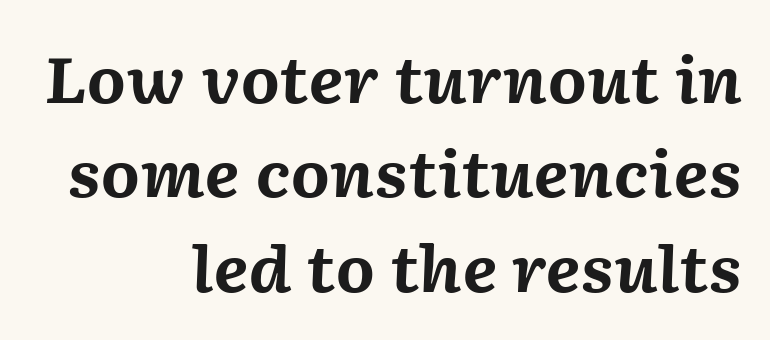
The image shows 63 px bold type, italic (leaning right); set right-aligned, normal line spacing (1.5x), normal letter spacing, not underlined; medium stroke contrast and a medium x-height.
